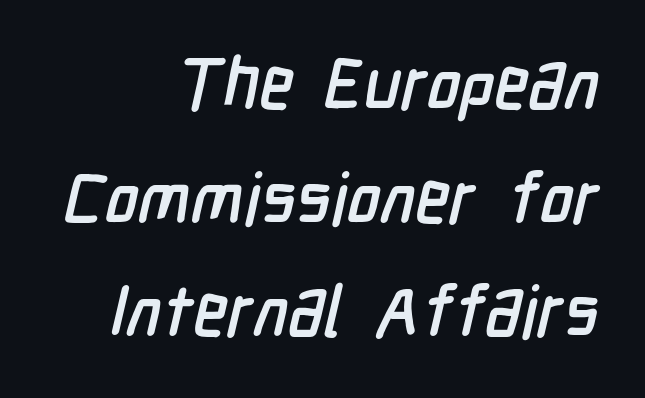
Spacing between characters is what you'd get straight out of the box. Words float on clear page, feet unadorned. Horizontal bands of white between lines are of average thickness. The passage shown is typed in a proportional face where columns would drift. Serif or sans? Sans — the stroke terminals are bare.
